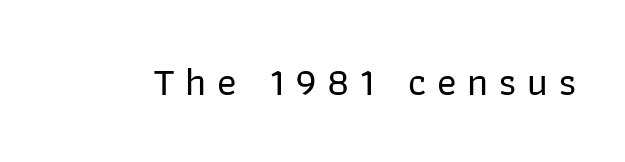
This sample uses expanded letter spacing, leaving extra air between glyphs. Is this a fixed-width face? No — the glyphs have proportional, varying widths. Quick note: not italic, upright. Does the type have serifs? No, each stem ends abruptly. Underlining? Definitely not there.
